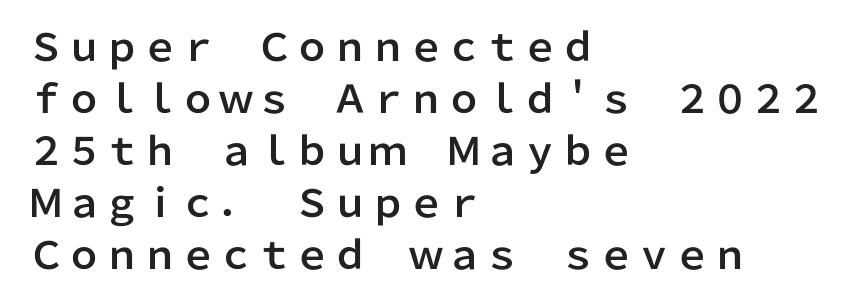
{"serif": "no", "italic": "no", "width": "normal", "stroke_contrast": "low", "x_height": "medium", "monospaced": "no", "underline": "no", "align": "left", "line_spacing": "normal", "line_spacing_ratio": 1.37, "letter_spacing": "normal", "letter_spacing_em": 0.0, "glyph_px": 38}
